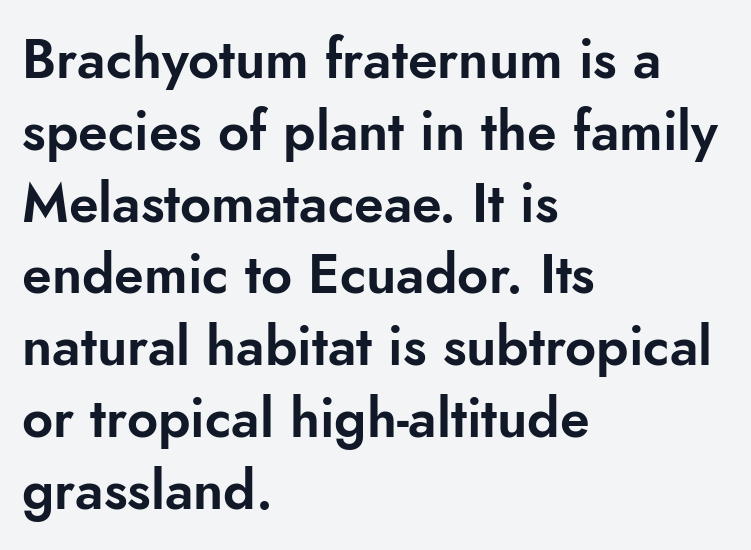
The image shows 54 px sans-serif type, upright; set left-aligned, normal line spacing (1.33x), normal letter spacing, not underlined; low stroke contrast and a small x-height.
